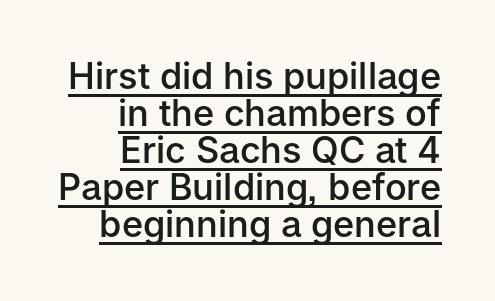
The letters stand upright; this is a roman face. Semibold letterforms, between regular and bold. The rendering anchors every line to the right-hand side. This rendering employs a face without finishing strokes, i.e., a sans-serif. These lines are rendered in a variable-pitch font. Summary of vertical rhythm: compact, with narrow interline spacing.
